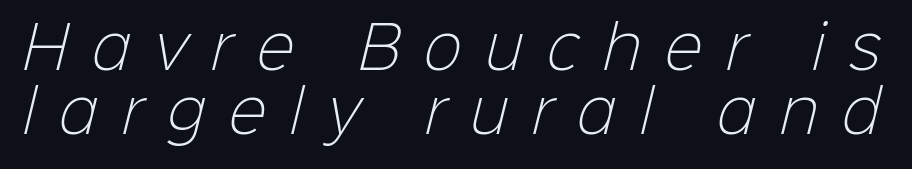
Weight: not bold — regular or lighter. Decoration check: the copy has no underline. Interline gaps are noticeably narrow in this sample. Spacing verdict: proportional, widths tailored to each character.
